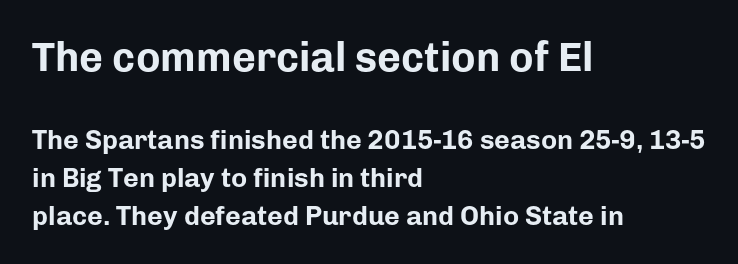
Reading down the column, the eye jumps a familiar distance to each next line. Just letters on the line, the space beneath them empty. This sample is left-justified, so line endings fall wherever the words run out. The type is set solid horizontally, with unmodified tracking.
